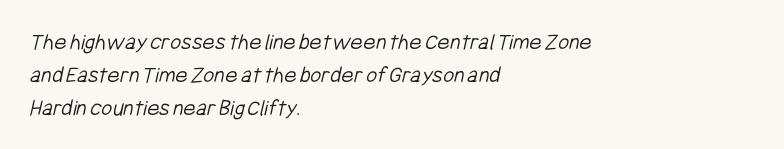
The image shows 24 px text type; set left-aligned, normal line spacing (1.37x), normal letter spacing, not underlined.
